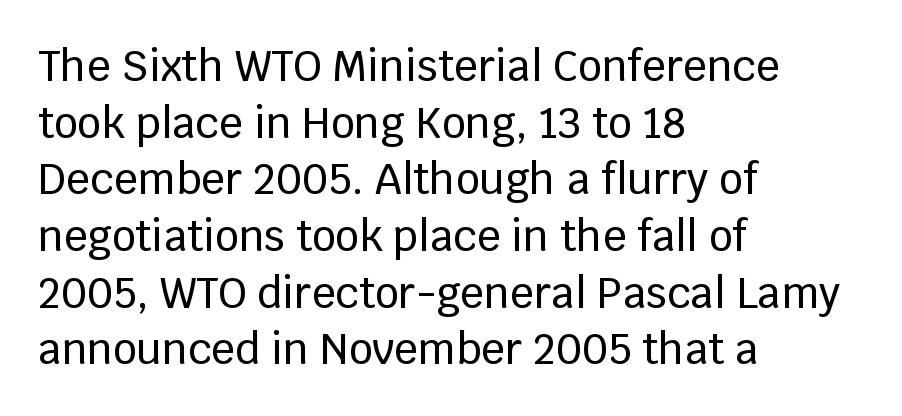
The image shows 42 px sans-serif type, upright; set left-aligned, normal line spacing (1.35x), normal letter spacing, not underlined; low stroke contrast and a large x-height.
